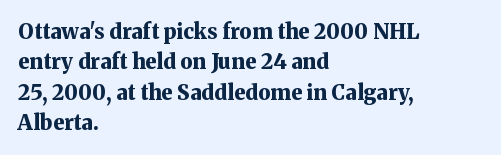
{"italic": "no", "bold": "yes", "underline": "no", "align": "left", "line_spacing": "normal", "line_spacing_ratio": 1.45, "letter_spacing": "normal", "letter_spacing_em": 0.0, "glyph_px": 21}
